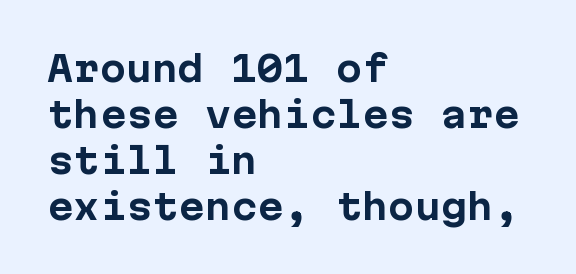
The image shows 35 px bold sans-serif type, upright; set left-aligned, normal line spacing (1.31x), normal letter spacing, not underlined; low stroke contrast and a medium x-height.
